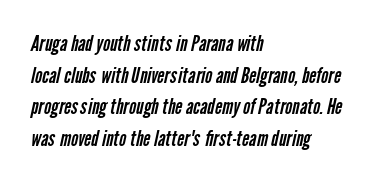
Stroke thickness stays within the range of a standard reading face or lighter. The gaps between neighbouring characters are ordinary and unremarkable. Plain, unruled lines of type. Each line starts at the same left margin while the right side varies. The leading is moderate, giving the passage an even texture.
